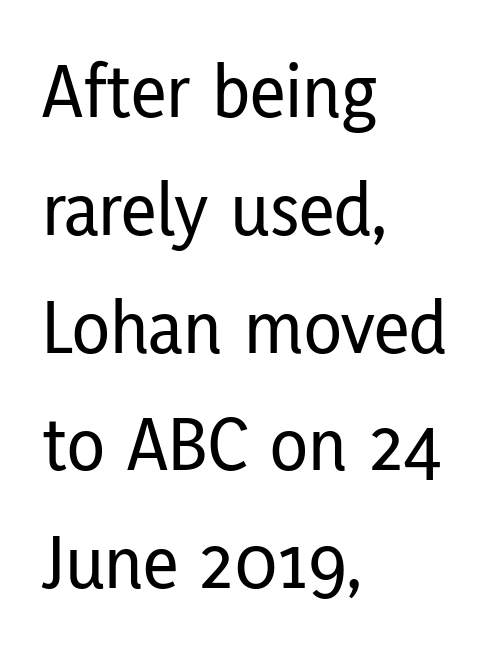
{"serif": "no", "italic": "no", "width": "condensed", "stroke_contrast": "low", "x_height": "medium", "monospaced": "no", "underline": "no", "align": "left", "line_spacing": "normal", "line_spacing_ratio": 1.51, "letter_spacing": "normal", "letter_spacing_em": 0.0, "glyph_px": 78}
